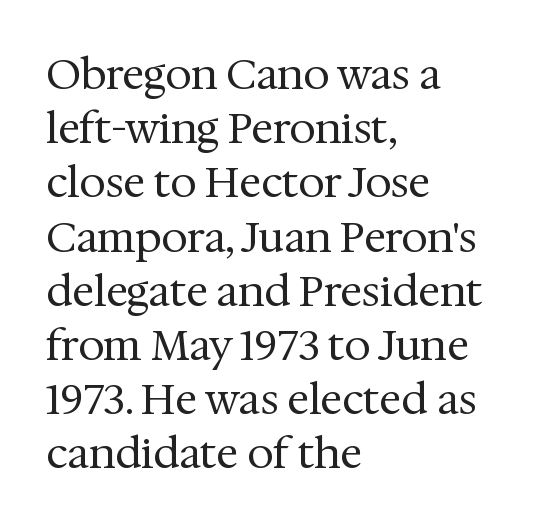
{"serif": "yes", "italic": "no", "bold": "no", "weight": "regular", "width": "normal", "stroke_contrast": "medium", "x_height": "medium", "monospaced": "no", "underline": "no", "align": "left", "line_spacing": "normal", "line_spacing_ratio": 1.29, "letter_spacing": "normal", "letter_spacing_em": 0.0, "glyph_px": 42}
